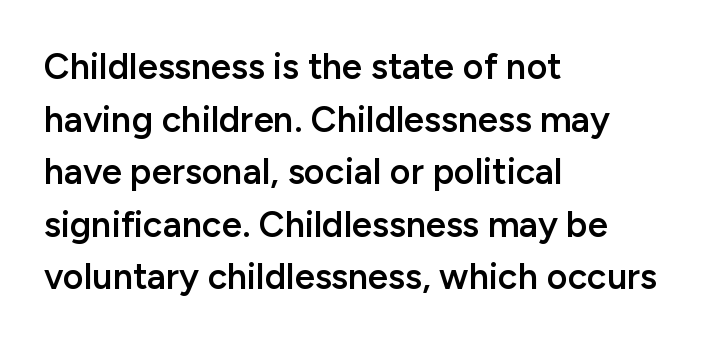
{"serif": "no", "italic": "no", "bold": "semi", "weight": "semibold", "width": "normal", "stroke_contrast": "low", "x_height": "medium", "monospaced": "no", "underline": "no", "align": "left", "line_spacing": "normal", "line_spacing_ratio": 1.46, "letter_spacing": "normal", "letter_spacing_em": 0.0, "glyph_px": 36}
